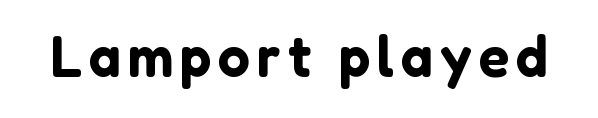
The image shows 57 px sans-serif type, upright; set not underlined; low stroke contrast and a medium x-height.
